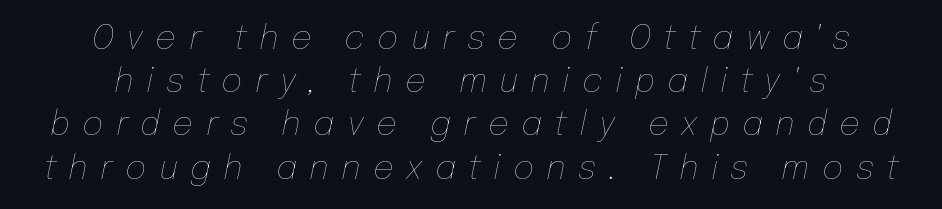
Q: Is the text bold? A: No.
Q: Is the text italic (slanted)? A: Yes, it leans right by about 12 degrees.
Q: Is the text underlined? A: No.
Q: How is the paragraph aligned? A: Centered.
Q: Is the spacing between letters normal or unusually wide? A: Unusually wide.
Q: Is the spacing between lines tight, normal or loose? A: Normal.
Q: Width (condensed, normal, or wide)? A: Normal.
Q: Stroke contrast? A: Low.
Q: x-height? A: Medium.
Q: Monospaced? A: No.
